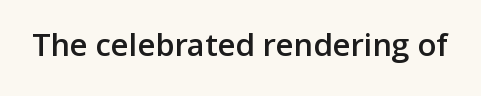
The image shows 31 px semibold sans-serif type, upright; set normal letter spacing, not underlined; low stroke contrast and a medium x-height.
